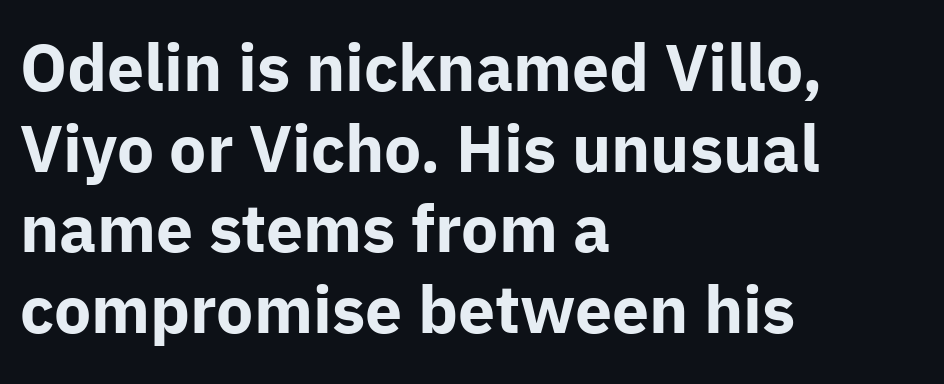
{"serif": "no", "italic": "no", "bold": "yes", "weight": "bold", "width": "normal", "stroke_contrast": "low", "x_height": "medium", "monospaced": "no", "underline": "no", "align": "left", "line_spacing_ratio": 1.22, "letter_spacing": "normal", "letter_spacing_em": 0.0, "glyph_px": 66}
